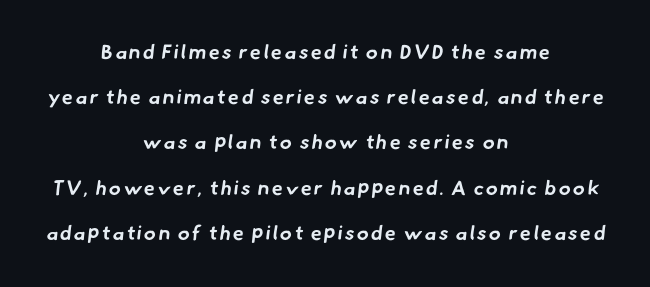
The image shows 20 px bold type; set centered, loose line spacing (2.26x), not underlined.
